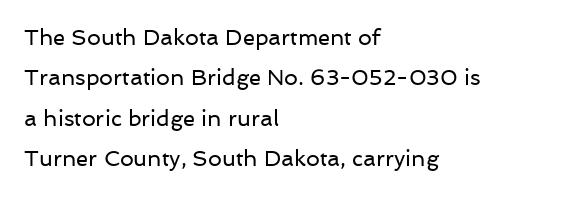
Q: Is the text bold? A: No.
Q: Is the text italic (slanted)? A: No, it is upright.
Q: Is the text underlined? A: No.
Q: How is the paragraph aligned? A: Left-aligned.
Q: Is the spacing between letters normal or unusually wide? A: Normal.
